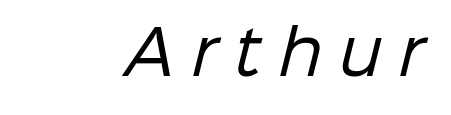
The specimen omits any rule beneath the text block's lines. You could not count columns in this text — the font is proportionally spaced. This sample uses a sans-serif face. No heavy texture on the line: the type isn't bold.
